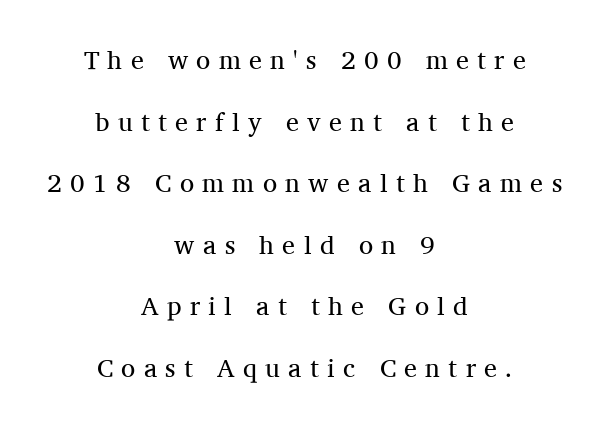
Each word looks stretched out because of the extra space between its letters. The typesetter chose a symmetrical, centered arrangement here. No word sits above an underline. Posture: vertical. Unbolded letterforms with no extra heft. A great deal of white space separates one row of letters from the next.
